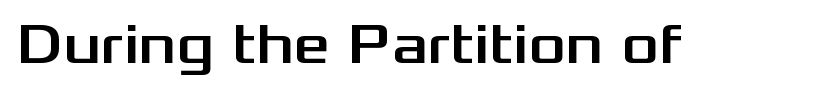
The line texture is even and compact thanks to regular tracking. When letters stand straight like this, we call the style roman or upright. Nothing sits at the stroke ends, so this counts as sans-serif. The passage shown is typed in a proportional face where columns would drift. The foot of each line stays bare and open.
